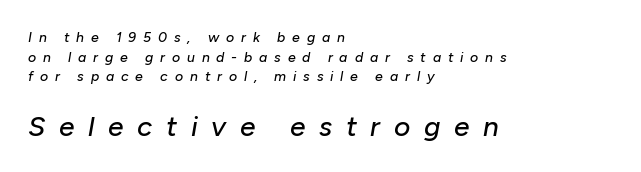
Reading top to bottom, the characters get bigger at the block break. Inter-character spacing is expanded well beyond the font's built-in metrics. Left-aligned paragraph, ragged on the right. Regular leading. A bare baseline throughout the passage.
